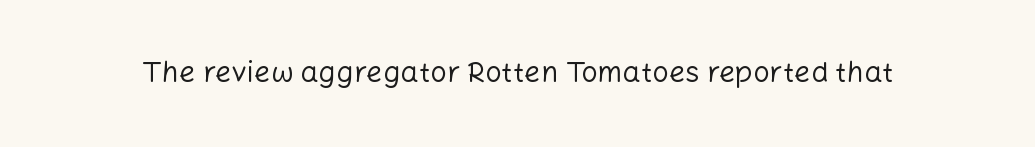
Q: Is the text bold? A: No.
Q: Is the text italic (slanted)? A: No, it is upright.
Q: Is the typeface a serif or a sans-serif typeface? A: Sans-serif.
Q: Is the text underlined? A: No.
Q: Is the spacing between letters normal or unusually wide? A: Normal.
Q: Width (condensed, normal, or wide)? A: Normal.
Q: Stroke contrast? A: Low.
Q: x-height? A: Medium.
Q: Monospaced? A: No.
